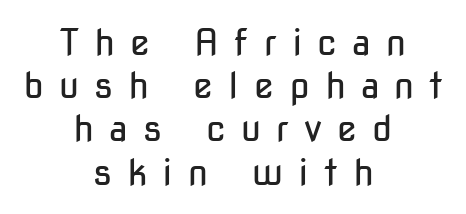
{"serif": "no", "italic": "no", "bold": "no", "weight": "regular", "width": "condensed", "stroke_contrast": "low", "x_height": "medium", "monospaced": "no", "underline": "no", "align": "center", "line_spacing_ratio": 1.2, "letter_spacing": "wide", "letter_spacing_em": 0.42, "glyph_px": 36}
